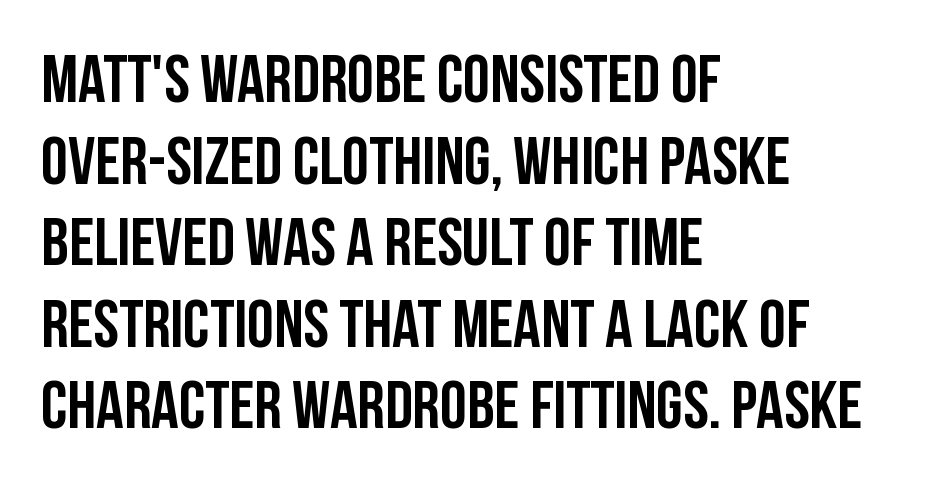
Q: Is the text italic (slanted)? A: No, it is upright.
Q: Is the typeface a serif or a sans-serif typeface? A: Sans-serif.
Q: Is the text underlined? A: No.
Q: How is the paragraph aligned? A: Left-aligned.
Q: Is the spacing between letters normal or unusually wide? A: Normal.
Q: Width (condensed, normal, or wide)? A: Condensed.
Q: Stroke contrast? A: Low.
Q: x-height? A: Large.
Q: Monospaced? A: No.
